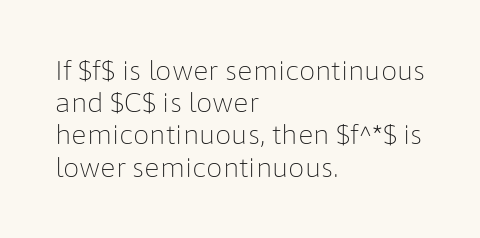
No letter is thick-stroked: the sample isn't bold. The lettering stays uniformly vertical, giving the passage a roman look. This sample uses plain, unmodified letter spacing. These lines stack with their left ends in a neat column. The gap between lines stays unmarked.
